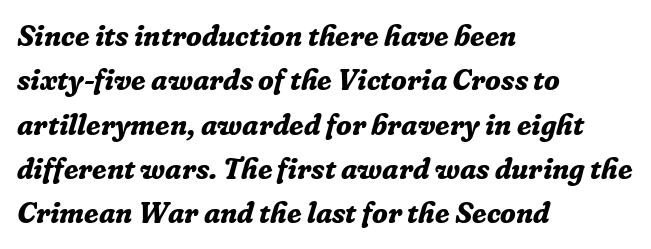
Typographic density is high because the face is bold. Spacing verdict: proportional, widths tailored to each character. This sample keeps an unexceptional amount of space between lines. Bare-footed words on every line. If you drew a line through each stem, it would be angled. Typeset ragged right — the left edge is the straight one.
